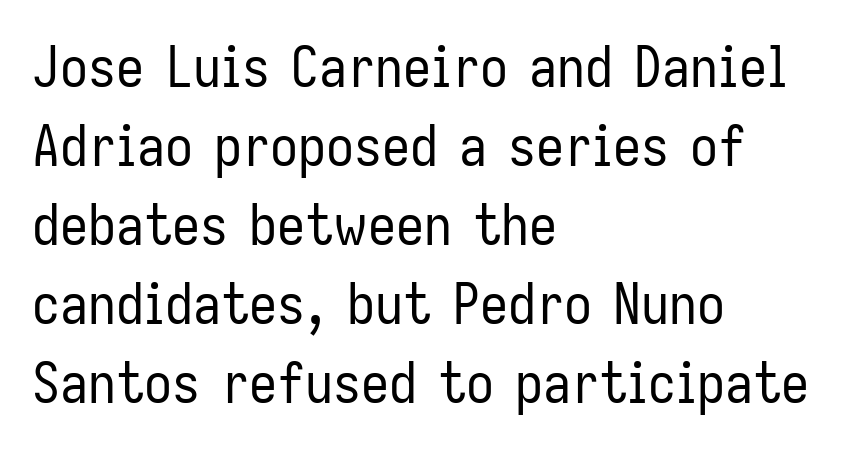
{"serif": "no", "italic": "no", "bold": "no", "weight": "regular", "width": "condensed", "stroke_contrast": "low", "x_height": "medium", "monospaced": "no", "underline": "no", "align": "left", "line_spacing": "normal", "line_spacing_ratio": 1.41, "letter_spacing": "normal", "letter_spacing_em": 0.0, "glyph_px": 56}
